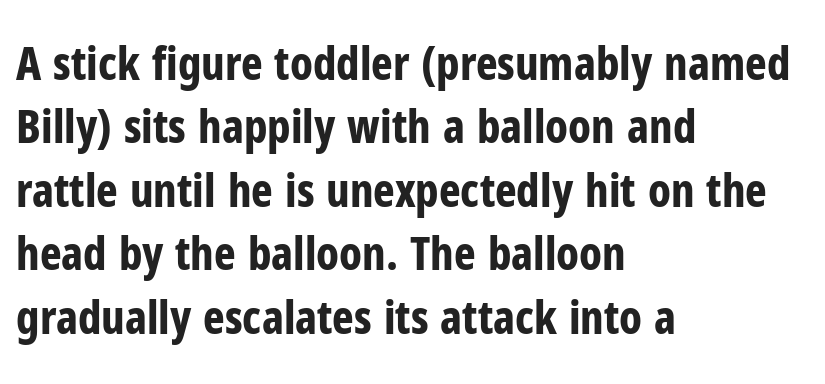
{"serif": "no", "italic": "no", "bold": "yes", "weight": "bold", "width": "condensed", "stroke_contrast": "low", "x_height": "medium", "monospaced": "no", "underline": "no", "align": "left", "line_spacing": "normal", "line_spacing_ratio": 1.38, "letter_spacing": "normal", "letter_spacing_em": 0.0, "glyph_px": 46}
